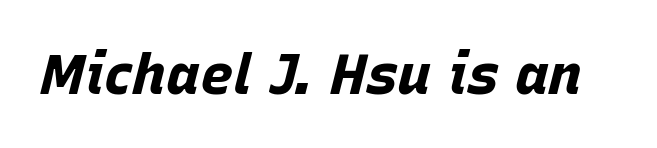
Q: Is the text bold? A: Yes.
Q: Is the text italic (slanted)? A: Yes, it leans right by about 15 degrees.
Q: Is the text underlined? A: No.
Q: Is the spacing between letters normal or unusually wide? A: Normal.
Q: Width (condensed, normal, or wide)? A: Normal.
Q: Stroke contrast? A: Low.
Q: x-height? A: Large.
Q: Monospaced? A: No.
